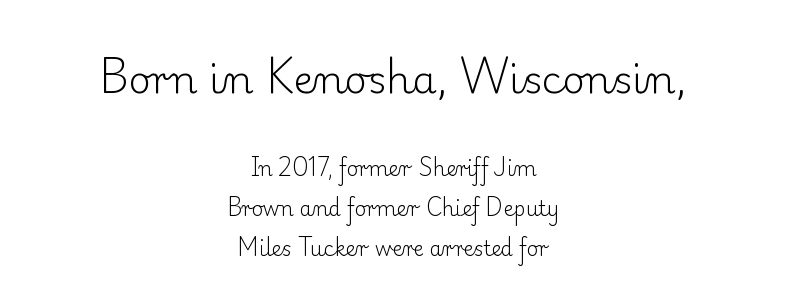
Proportional: the letters do not fall into vertical columns. Layout note: lines centered. This sample trades compactness for vertical openness between lines. A typesetter would mark this as roman, not italic. The words here are not underlined.
